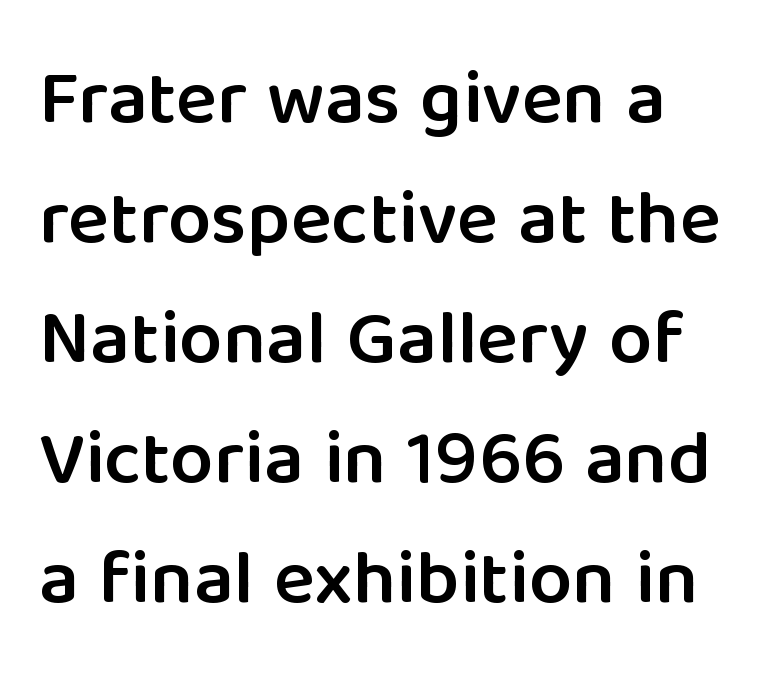
The image shows 77 px semibold sans-serif type, upright; set normal line spacing (1.56x), normal letter spacing, not underlined; low stroke contrast and a medium x-height.
